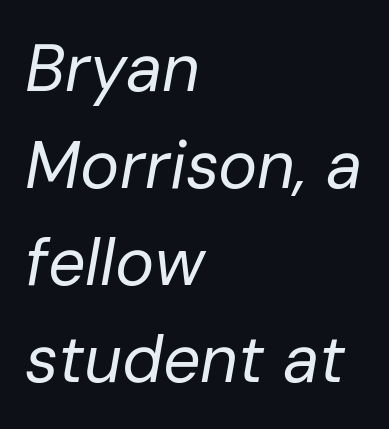
The image shows 66 px regular-weight type, italic (leaning right); set left-aligned, normal line spacing (1.47x), normal letter spacing, not underlined; low stroke contrast and a medium x-height.
